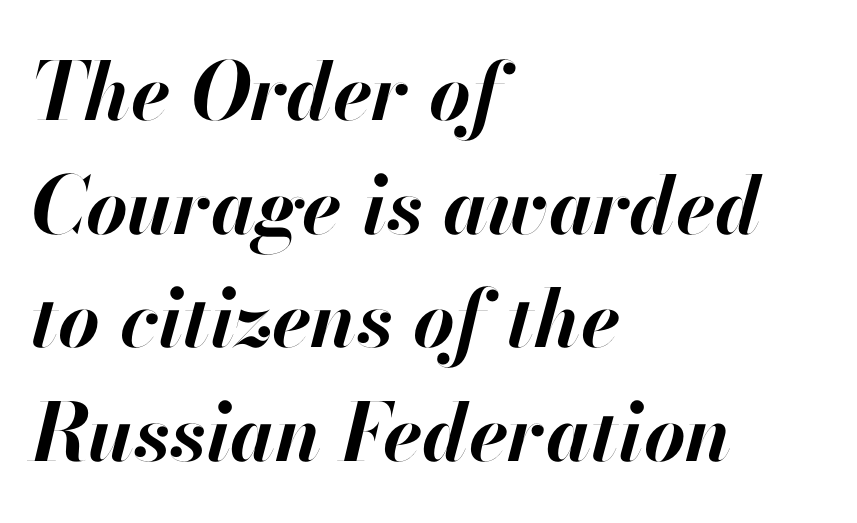
{"italic": "yes", "lean": "right", "slant_degrees": 13, "bold": "yes", "weight": "bold", "width": "normal", "stroke_contrast": "high", "x_height": "small", "monospaced": "no", "underline": "no", "align": "left", "line_spacing": "normal", "line_spacing_ratio": 1.42, "letter_spacing": "normal", "letter_spacing_em": 0.0, "glyph_px": 80}
